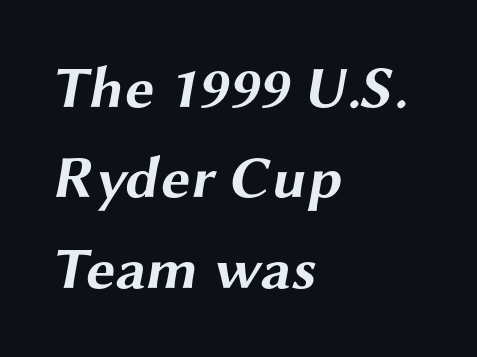
{"serif": "no", "bold": "yes", "weight": "bold", "width": "wide", "stroke_contrast": "medium", "x_height": "medium", "monospaced": "no", "underline": "no", "align": "left", "line_spacing": "normal", "line_spacing_ratio": 1.53, "letter_spacing": "normal", "letter_spacing_em": 0.0, "glyph_px": 59}
